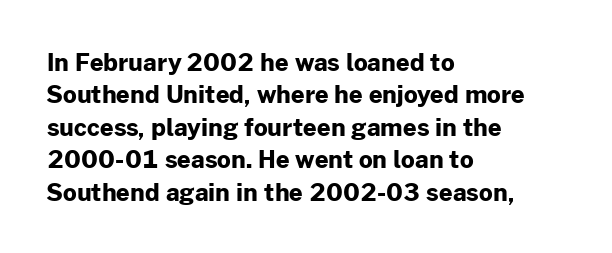
Whoever set this chose a conventional vertical rhythm. Emphasis by weight is at full strength: bold. The setting favours the left margin, as ordinary paragraphs usually do. Glance below the letters and you will spot only blank space. Rendered with straight, roman letterforms.
